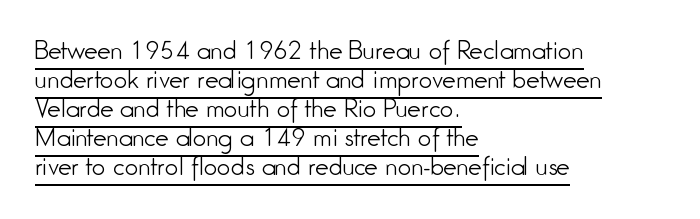
The typeface has the unassuming heft of standard copy or less. A student would call this left alignment; a typographer would say flush left, rag right. The typography opts for an upright posture over an oblique one. The letterforms sit shoulder to shoulder at normal distance. Underlining? Definitely there.
